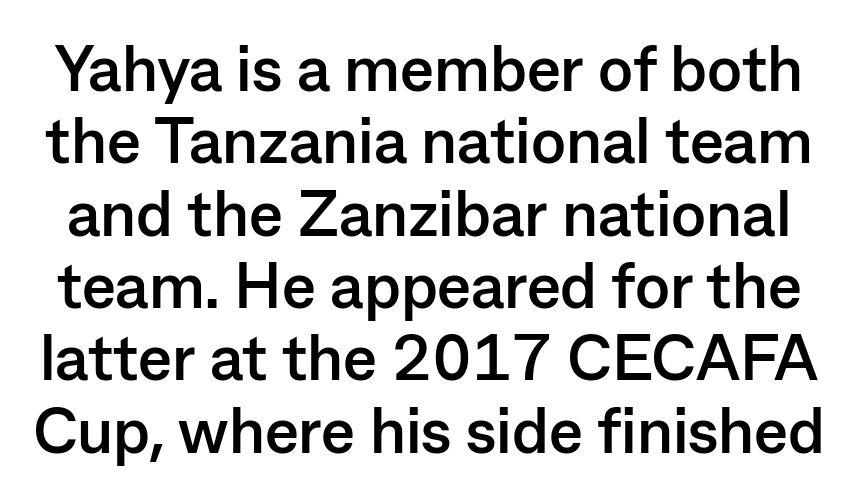
Q: Is the text bold? A: Yes.
Q: Is the text italic (slanted)? A: No, it is upright.
Q: Is the typeface a serif or a sans-serif typeface? A: Sans-serif.
Q: Is the text underlined? A: No.
Q: Is the spacing between letters normal or unusually wide? A: Normal.
Q: Is the spacing between lines tight, normal or loose? A: Tight.
Q: Width (condensed, normal, or wide)? A: Normal.
Q: Stroke contrast? A: Low.
Q: x-height? A: Medium.
Q: Monospaced? A: No.
